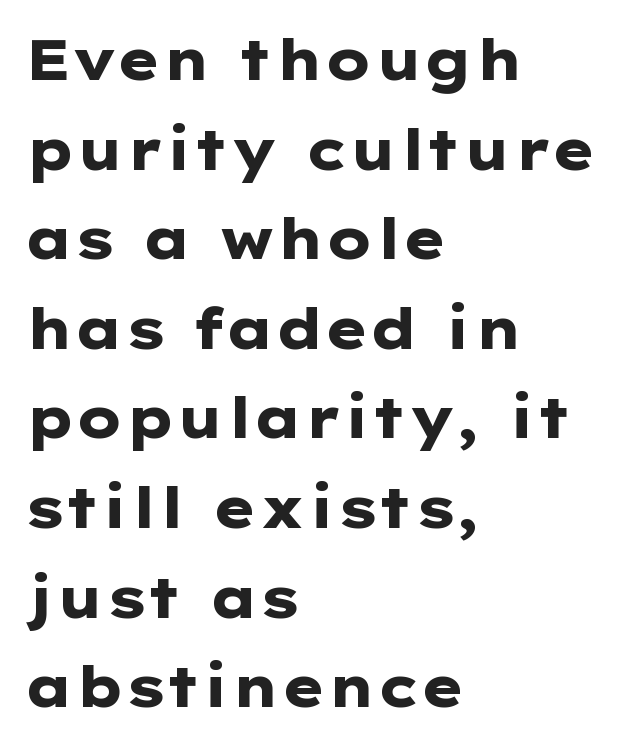
Every stem runs plumb, perpendicular to the baseline. Short note: letters normally spaced. Typeset ragged right — the left edge is the straight one. The area under the type is left untouched. Proportional: the letters do not fall into vertical columns.
